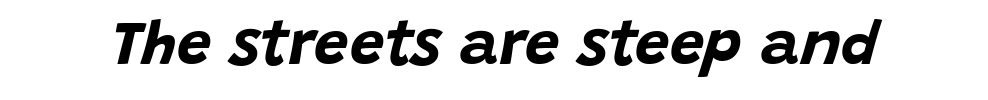
Q: Is the text bold? A: Yes.
Q: Is the text italic (slanted)? A: Yes, it leans right by about 15 degrees.
Q: Is the text underlined? A: No.
Q: Is the spacing between letters normal or unusually wide? A: Normal.
Q: Width (condensed, normal, or wide)? A: Normal.
Q: Stroke contrast? A: Low.
Q: x-height? A: Large.
Q: Monospaced? A: No.
